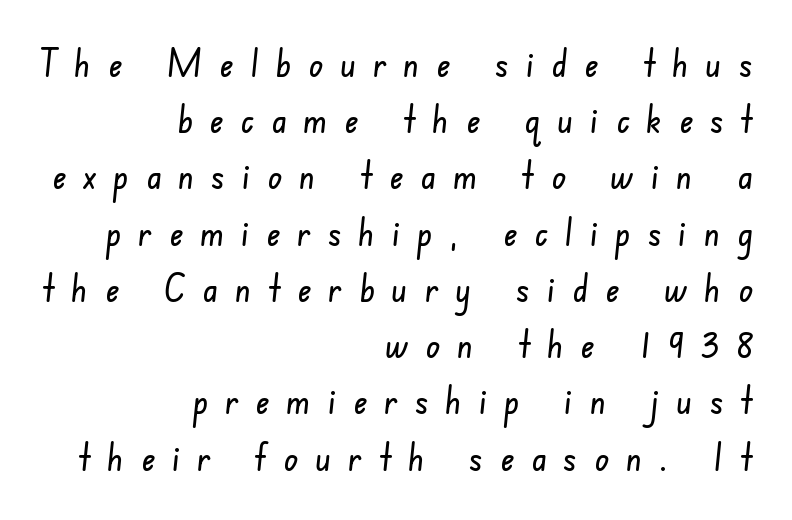
The image shows 37 px condensed sans-serif type; set right-aligned, normal line spacing (1.52x), unusually wide letter spacing (+0.47 em), not underlined; low stroke contrast and a small x-height.
